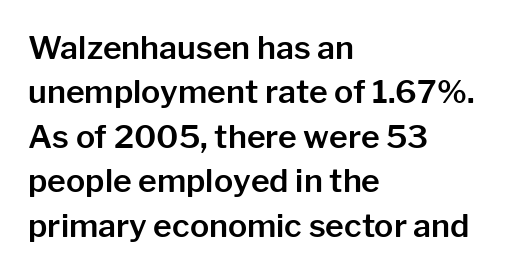
The image shows 32 px sans-serif type, upright; set left-aligned, normal line spacing (1.39x), normal letter spacing, not underlined; low stroke contrast and a medium x-height.
